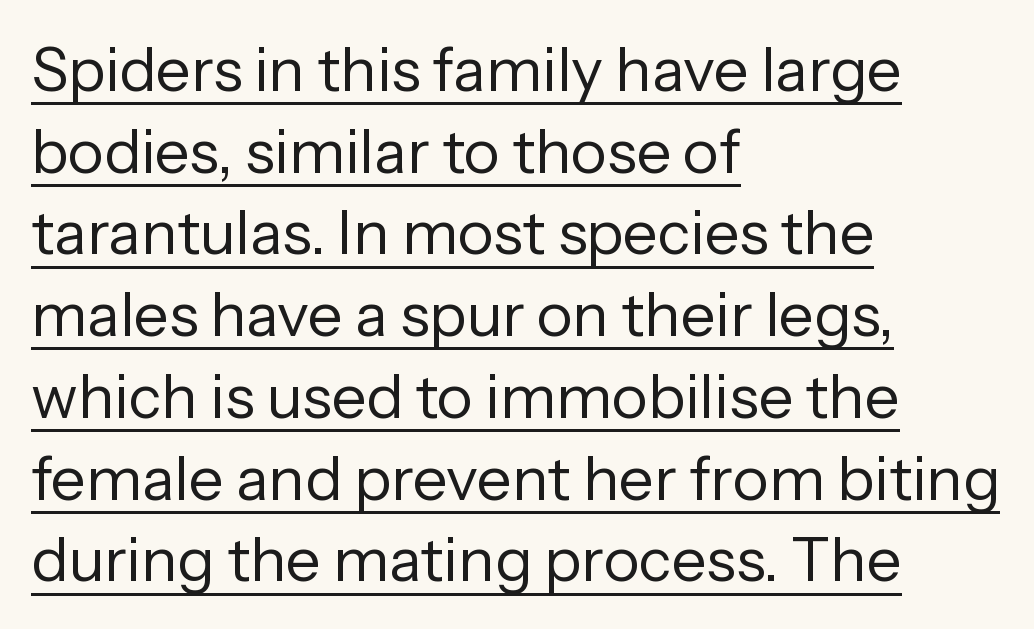
{"serif": "no", "italic": "no", "bold": "no", "weight": "regular", "width": "normal", "stroke_contrast": "low", "x_height": "medium", "monospaced": "no", "underline": "yes", "align": "left", "line_spacing": "normal", "line_spacing_ratio": 1.34, "letter_spacing": "normal", "letter_spacing_em": 0.0, "glyph_px": 61}
